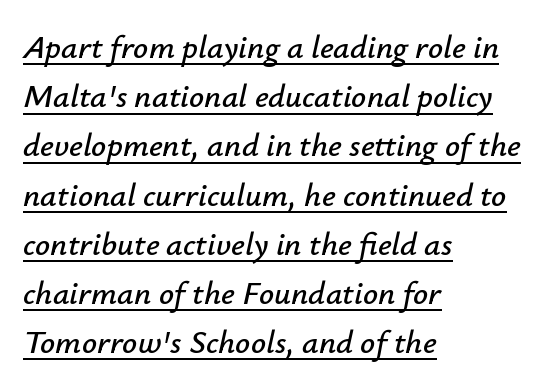
{"italic": "yes", "lean": "right", "slant_degrees": 12, "width": "normal", "stroke_contrast": "low", "x_height": "small", "monospaced": "no", "underline": "yes", "align": "left", "line_spacing": "normal", "line_spacing_ratio": 1.49, "letter_spacing": "normal", "letter_spacing_em": 0.0, "glyph_px": 33}
